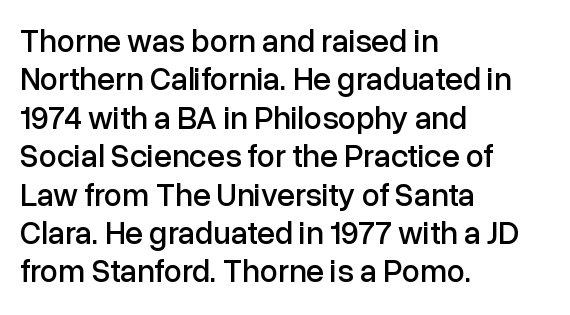
The image shows 32 px sans-serif type, upright; set left-aligned, line spacing 1.2x, normal letter spacing, not underlined; low stroke contrast and a medium x-height.
